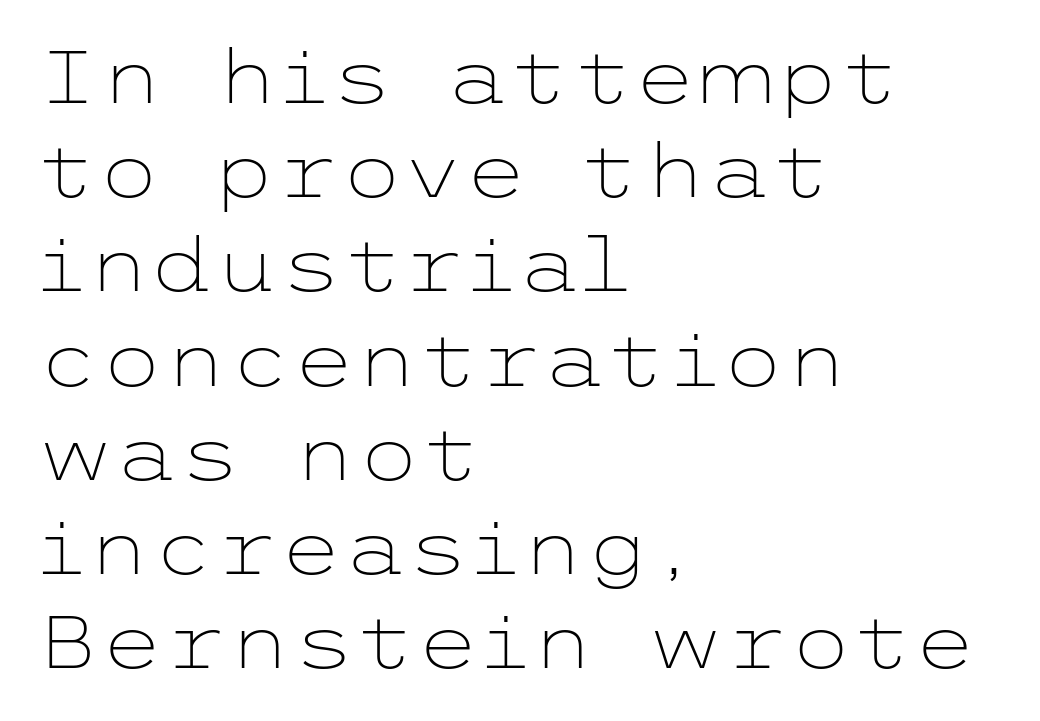
Q: Is the text bold? A: No.
Q: Is the text italic (slanted)? A: No, it is upright.
Q: Is the typeface a serif or a sans-serif typeface? A: Sans-serif.
Q: Is the text underlined? A: No.
Q: How is the paragraph aligned? A: Left-aligned.
Q: Is the spacing between letters normal or unusually wide? A: Normal.
Q: Is the spacing between lines tight, normal or loose? A: Normal.
Q: Width (condensed, normal, or wide)? A: Wide.
Q: Stroke contrast? A: Low.
Q: x-height? A: Medium.
